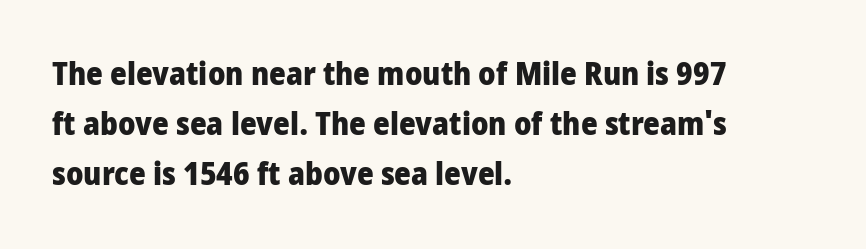
The image shows 32 px heavy, condensed sans-serif type, upright; set left-aligned, normal line spacing (1.56x), normal letter spacing, not underlined; low stroke contrast and a large x-height.
